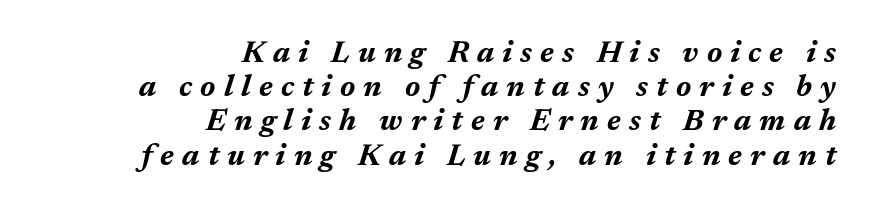
{"italic": "yes", "lean": "right", "slant_degrees": 17, "bold": "yes", "weight": "bold", "width": "normal", "stroke_contrast": "medium", "x_height": "medium", "monospaced": "no", "underline": "no", "align": "right", "line_spacing": "tight", "line_spacing_ratio": 1.14, "letter_spacing": "wide", "letter_spacing_em": 0.27, "glyph_px": 30}
